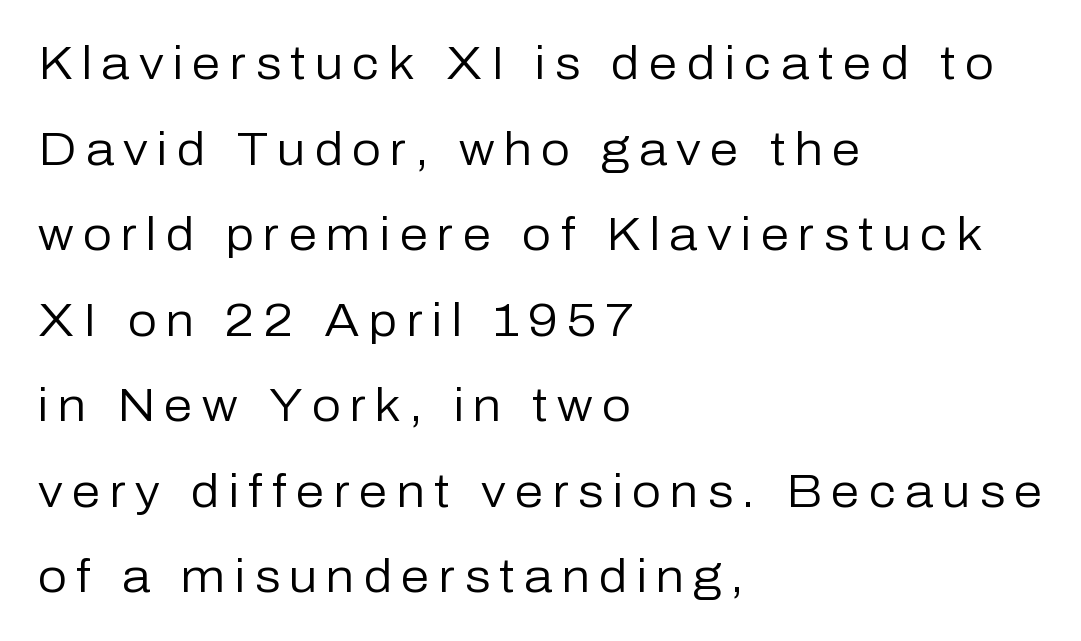
Words float on clear page, feet unadorned. Characters follow at a spacing far wider than the type designer built in. Character widths vary here, with narrow letters taking less room than wide ones. The lines are quadded left. The glyphs in this specimen are sans serif. These glyphs show unthickened strokes, regular width or finer.
